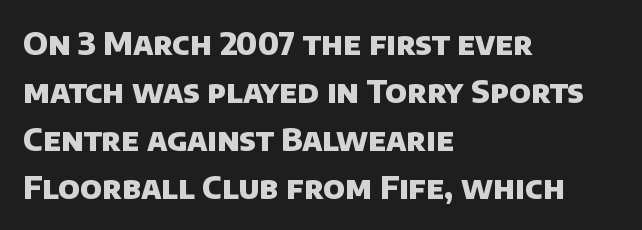
Bare-footed words on every line. What weight is shown? A full bold with thick strokes. Standard letterfit; no display-style spreading of the glyphs. The leading is moderate, giving the passage an even texture. Is this a fixed-width face? No — the glyphs have proportional, varying widths. Check where the strokes stop: nothing finishes them off — pure sans.
